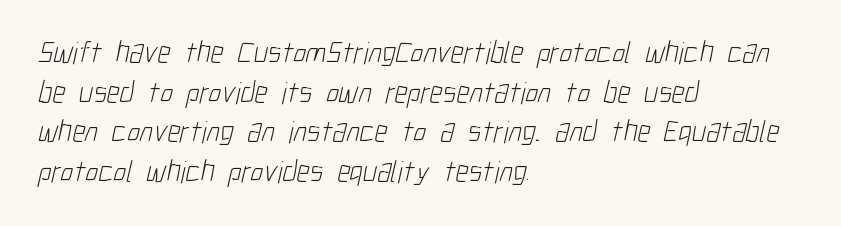
{"serif": "no", "bold": "no", "weight": "light", "width": "condensed", "stroke_contrast": "low", "x_height": "medium", "monospaced": "no", "underline": "no", "align": "left", "line_spacing": "normal", "line_spacing_ratio": 1.28, "letter_spacing": "normal", "letter_spacing_em": 0.0, "glyph_px": 31}
